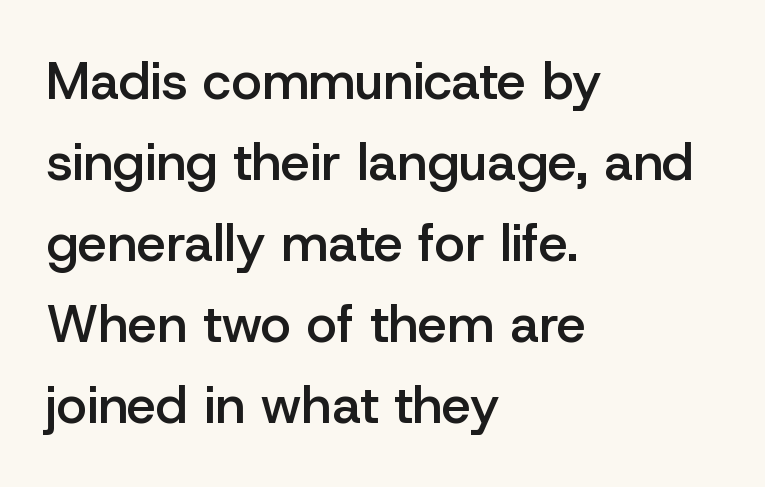
Each letter keeps its own natural width here, so spacing adapts to shape. Normally led — the rows are evenly, conventionally spaced. This is moderately heavy type, rendered in semibold. The letters stand upright; this is a roman face.
